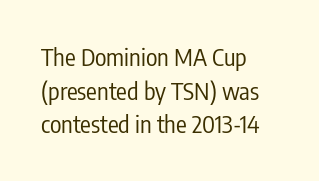
Q: Is the text bold? A: No.
Q: Is the text italic (slanted)? A: No, it is upright.
Q: Is the text underlined? A: No.
Q: How is the paragraph aligned? A: Left-aligned.
Q: Is the spacing between letters normal or unusually wide? A: Normal.
Q: Is the spacing between lines tight, normal or loose? A: Normal.
